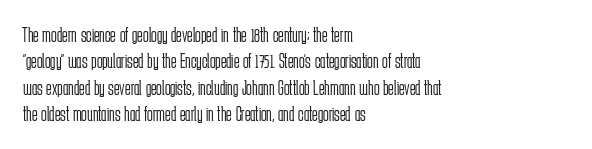
The rendering uses a moderate line-height, typical for paragraphs. Only glyphs here, with clear space below each row. The passage is arranged the way most books set body copy — flush left. Spacing between characters is what you'd get straight out of the box.
